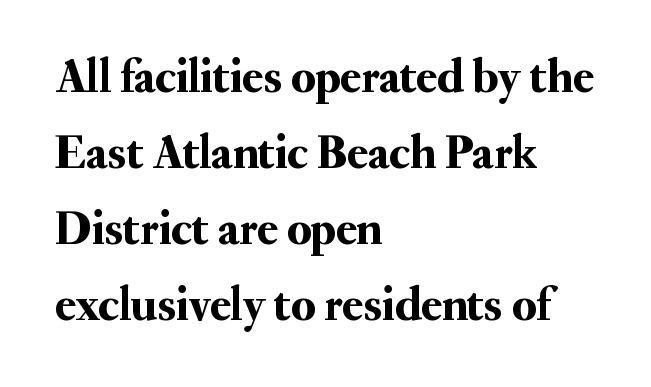
Observe the ordinary spacing: letters are neighbours, not strangers. Check where the strokes stop: tiny serifs finish them off. Characters remain perfectly vertical along every line. Reading down the block, your eye returns to a fixed left position each line. Check under the words: just untouched page. Character widths vary here, with narrow letters taking less room than wide ones.
